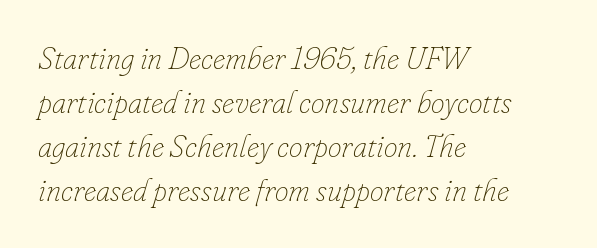
The leading is moderate, giving the passage an even texture. Italic? Definitely — the glyphs are oblique. Character widths vary here, with narrow letters taking less room than wide ones. Here the glyphs are tracked normally, forming tight word shapes. Vertical stems look standard width or narrower in stroke.
